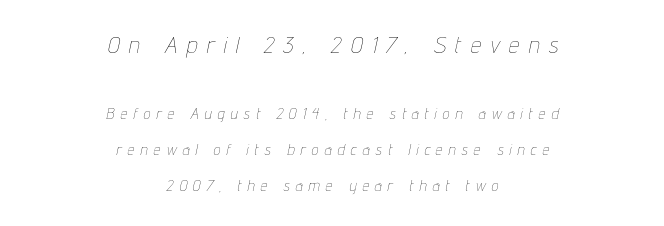
The image shows 23 px text type, italic (leaning right); set centered, loose line spacing (2.41x), unusually wide letter spacing (+0.42 em), not underlined; the first (top) block is 1.53x larger.
